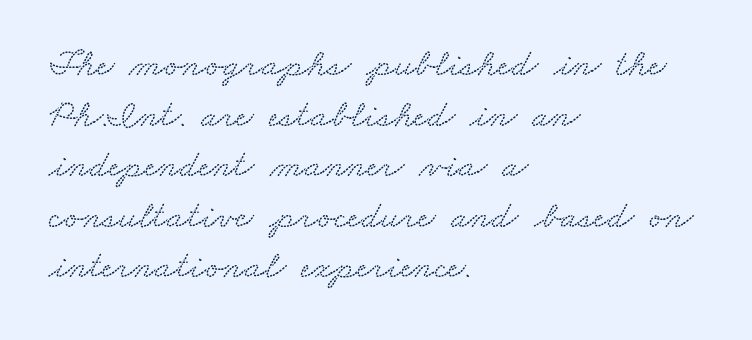
Q: Is the typeface a serif or a sans-serif typeface? A: Serif.
Q: Is the text underlined? A: No.
Q: How is the paragraph aligned? A: Left-aligned.
Q: Is the spacing between letters normal or unusually wide? A: Normal.
Q: Is the spacing between lines tight, normal or loose? A: Normal.
Q: Width (condensed, normal, or wide)? A: Wide.
Q: Stroke contrast? A: Medium.
Q: x-height? A: Small.
Q: Monospaced? A: No.
